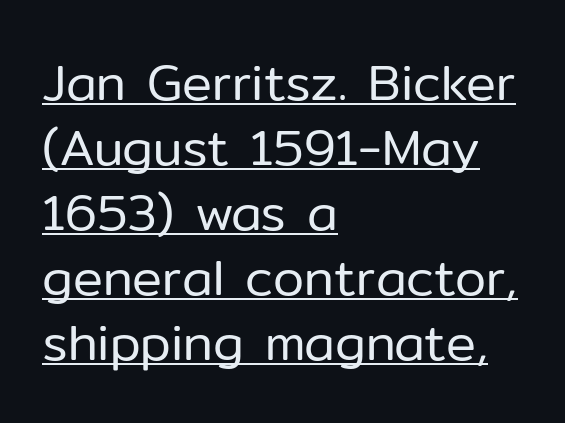
The image shows 50 px regular-weight sans-serif type, upright; set left-aligned, normal line spacing (1.3x), normal letter spacing, underlined; low stroke contrast and a medium x-height.
